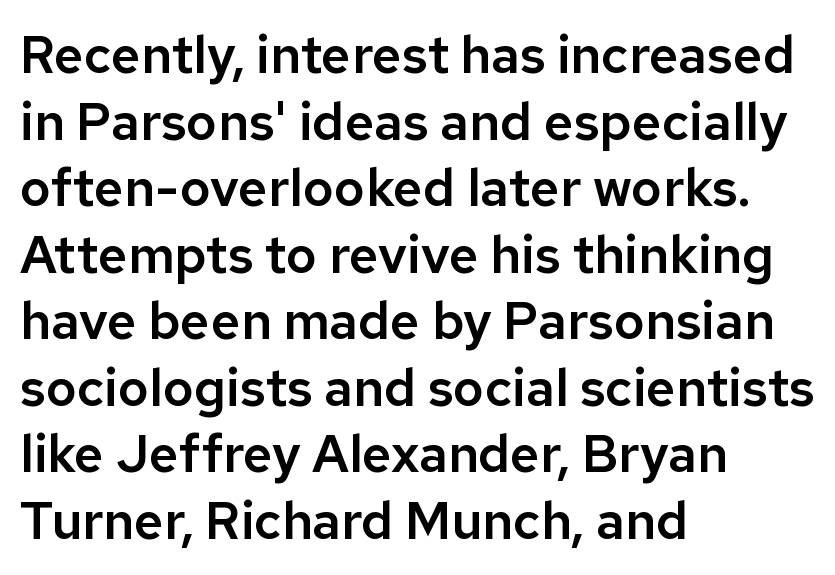
The image shows 52 px sans-serif type, upright; set left-aligned, normal line spacing (1.28x), normal letter spacing, not underlined; low stroke contrast and a medium x-height.
